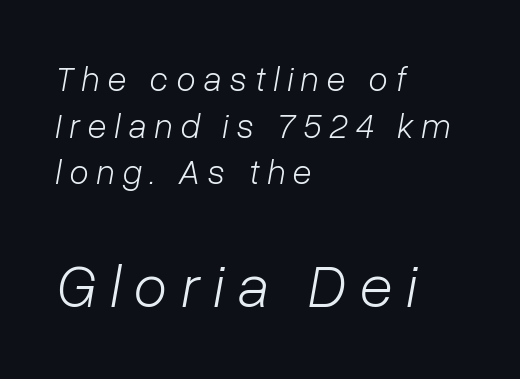
The image shows 61 px light type, italic (leaning right); set left-aligned, normal line spacing (1.33x), unusually wide letter spacing (+0.23 em), not underlined; the second (bottom) block is 1.74x larger; low stroke contrast and a medium x-height.
